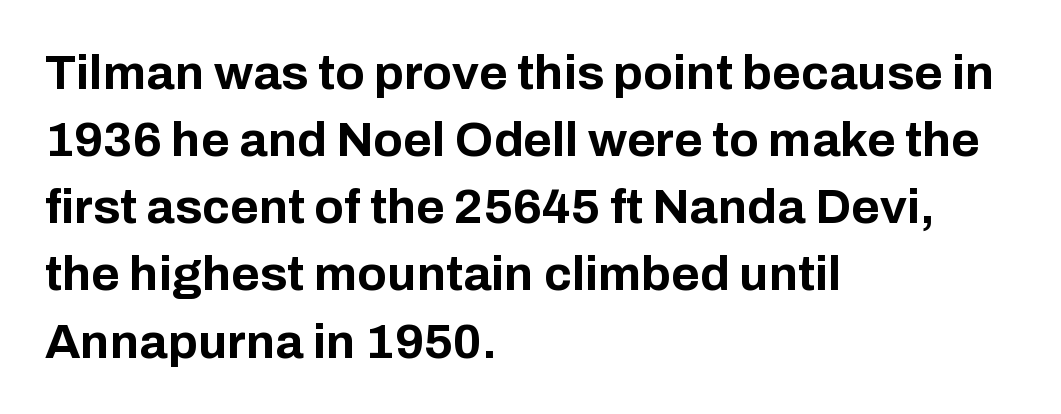
{"serif": "no", "italic": "no", "bold": "yes", "weight": "bold", "width": "normal", "stroke_contrast": "low", "x_height": "medium", "monospaced": "no", "underline": "no", "align": "left", "line_spacing": "normal", "line_spacing_ratio": 1.37, "letter_spacing": "normal", "letter_spacing_em": 0.0, "glyph_px": 49}
